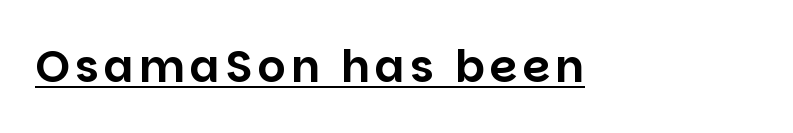
{"serif": "no", "italic": "no", "width": "normal", "stroke_contrast": "low", "x_height": "large", "monospaced": "no", "underline": "yes", "glyph_px": 44}
